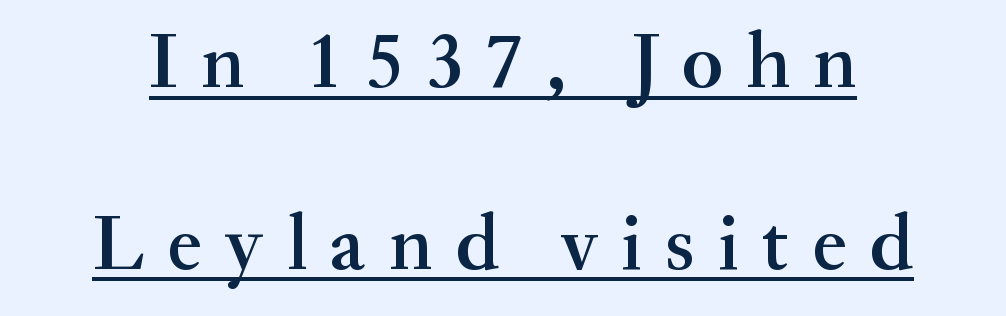
{"serif": "yes", "italic": "no", "bold": "semi", "weight": "semibold", "width": "normal", "stroke_contrast": "medium", "x_height": "small", "monospaced": "no", "underline": "yes", "line_spacing": "loose", "line_spacing_ratio": 2.3, "letter_spacing": "wide", "letter_spacing_em": 0.29, "glyph_px": 79}
